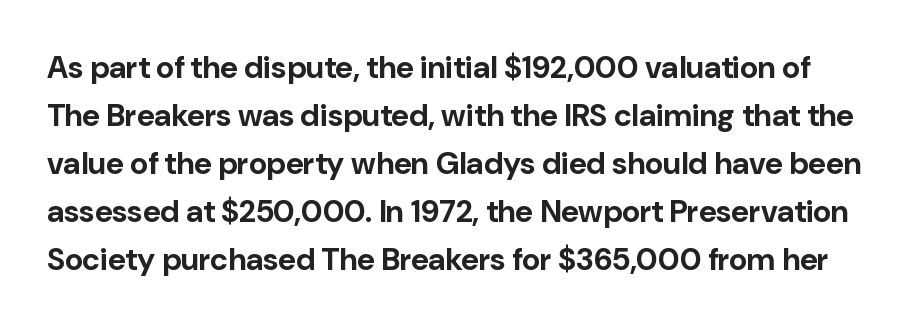
Q: Is the text bold? A: Yes.
Q: Is the text italic (slanted)? A: No, it is upright.
Q: Is the typeface a serif or a sans-serif typeface? A: Sans-serif.
Q: Is the text underlined? A: No.
Q: Is the spacing between letters normal or unusually wide? A: Normal.
Q: Is the spacing between lines tight, normal or loose? A: Normal.
Q: Width (condensed, normal, or wide)? A: Normal.
Q: Stroke contrast? A: Low.
Q: x-height? A: Medium.
Q: Monospaced? A: No.
